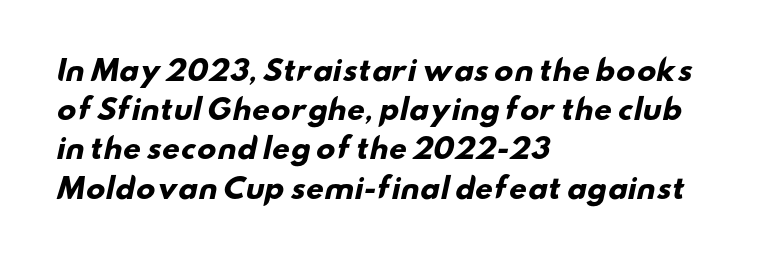
I'd call this a sans setting — the letters go barefoot. As a designer I'd log this as weight 700, bold. Notice how descenders clear the ascenders below comfortably — that's standard leading. Do the characters align in a grid? No, the font is proportional. This sample is left-justified, so line endings fall wherever the words run out.
